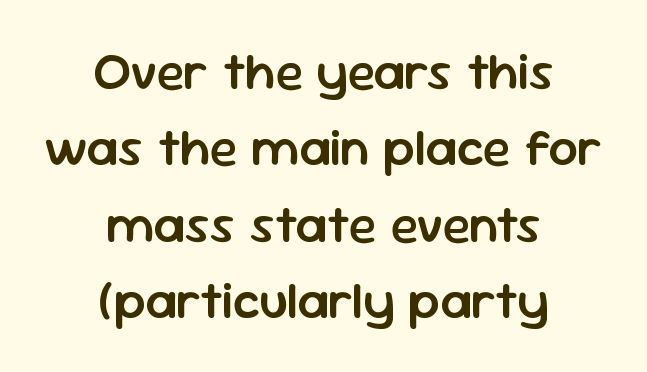
The image shows 52 px semibold sans-serif type, upright; set centered, normal line spacing (1.47x), normal letter spacing, not underlined; low stroke contrast and a medium x-height.
